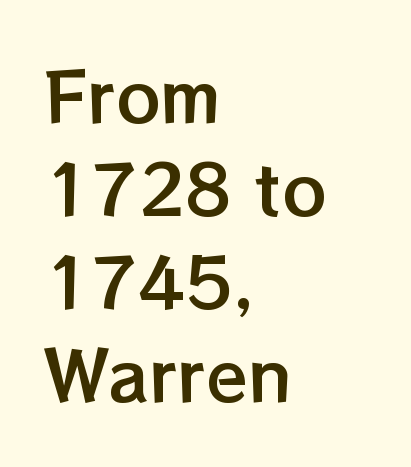
{"italic": "no", "width": "normal", "stroke_contrast": "low", "x_height": "medium", "monospaced": "no", "underline": "no", "align": "left", "line_spacing": "normal", "line_spacing_ratio": 1.37, "letter_spacing": "normal", "letter_spacing_em": 0.0, "glyph_px": 68}
